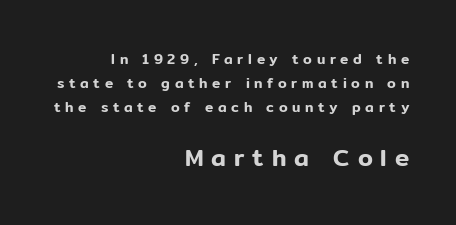
Q: Is the text italic (slanted)? A: No, it is upright.
Q: Is the text underlined? A: No.
Q: How is the paragraph aligned? A: Right-aligned.
Q: Is the spacing between letters normal or unusually wide? A: Unusually wide.
Q: Which block of text is set in a larger size, the first (top) or the second (bottom)? A: The second (bottom) one.
